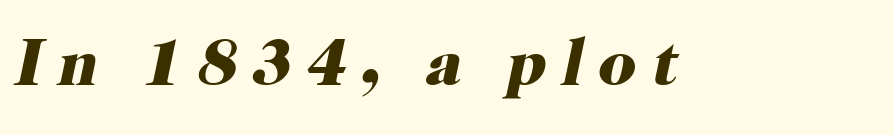
Q: Is the text bold? A: Yes.
Q: Is the text italic (slanted)? A: Yes, it leans right by about 12 degrees.
Q: Is the typeface a serif or a sans-serif typeface? A: Serif.
Q: Is the text underlined? A: No.
Q: Is the spacing between letters normal or unusually wide? A: Unusually wide.
Q: Width (condensed, normal, or wide)? A: Normal.
Q: Stroke contrast? A: High.
Q: x-height? A: Medium.
Q: Monospaced? A: No.
